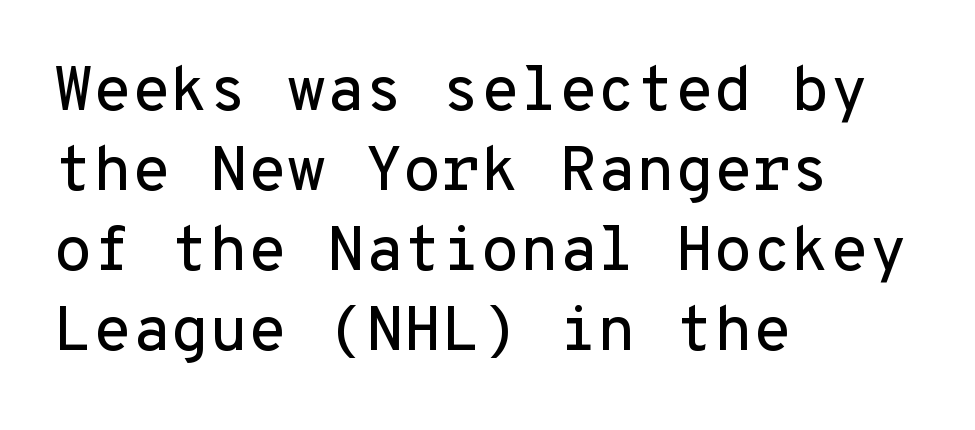
Every character sits straight up, as roman type does. Do the characters align in a grid? Yes, the font is monospaced. Is there much room between lines? A standard amount, neither cramped nor airy. Unlike a traditional serif, this face leaves its strokes unadorned. Decoration check: the copy has no underline.
